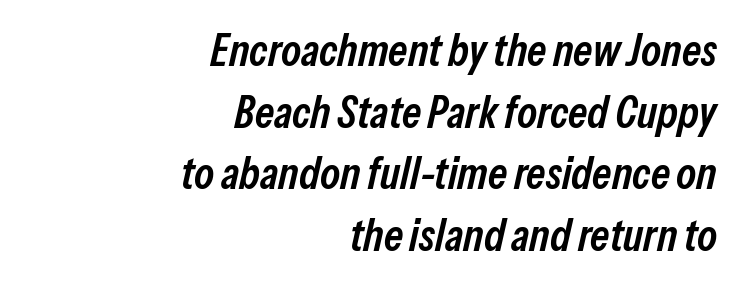
Look at the tracking — it's just the regular setting, nothing added. The glyphs are unaccompanied by any horizontal stroke below them. Spacing verdict: proportional, widths tailored to each character. Typeset ragged left — the right edge is the straight one. Characters are canted at an angle relative to the baseline's perpendicular.
